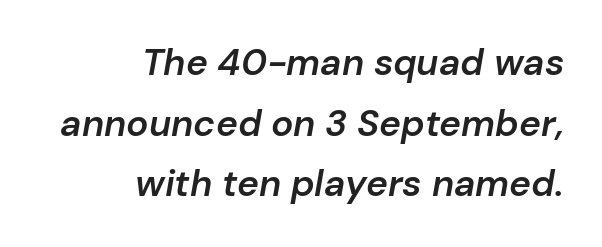
A student would call this right alignment; a typographer would say flush right, rag left. The lettering tilts uniformly, giving the passage an italic look. The strokes are fattened partway — semibold, not bold. Tracking value appears to be zero — textbook default spacing. The leading is moderate, giving the passage an even texture.
